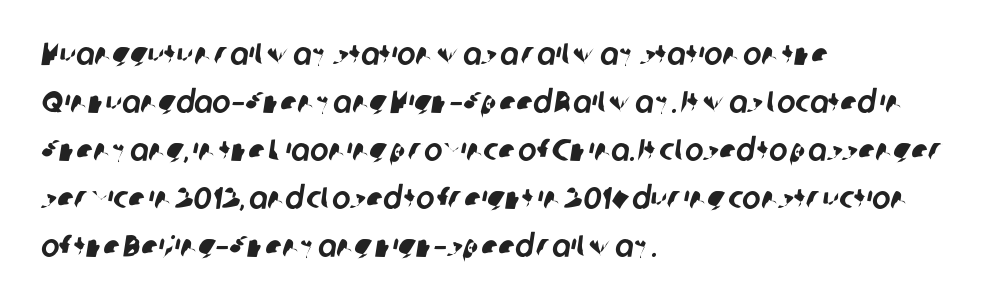
{"serif": "no", "width": "normal", "stroke_contrast": "low", "x_height": "medium", "monospaced": "no", "underline": "no", "align": "left", "line_spacing": "normal", "line_spacing_ratio": 1.55, "letter_spacing": "normal", "letter_spacing_em": 0.0, "glyph_px": 31}
